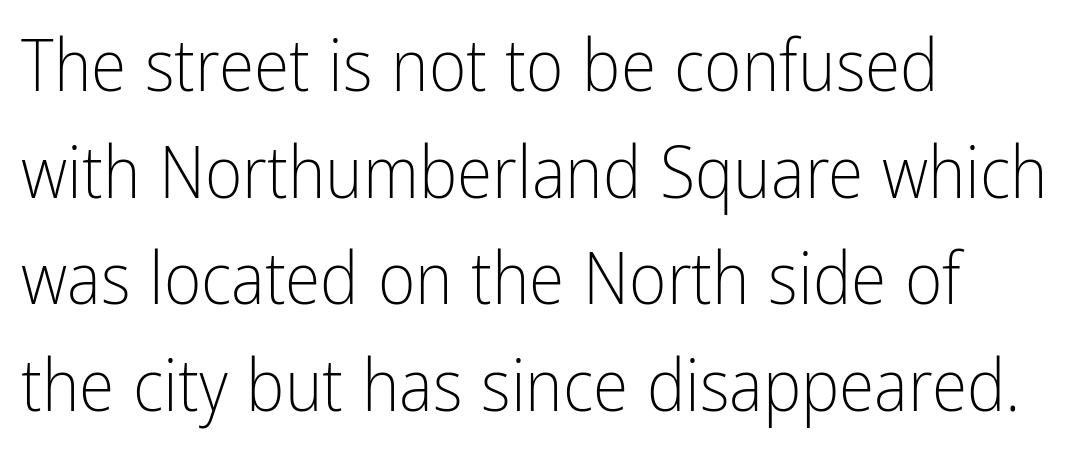
Q: Is the text bold? A: No.
Q: Is the text italic (slanted)? A: No, it is upright.
Q: Is the typeface a serif or a sans-serif typeface? A: Sans-serif.
Q: Is the text underlined? A: No.
Q: How is the paragraph aligned? A: Left-aligned.
Q: Is the spacing between letters normal or unusually wide? A: Normal.
Q: Is the spacing between lines tight, normal or loose? A: Normal.
Q: Width (condensed, normal, or wide)? A: Condensed.
Q: Stroke contrast? A: Low.
Q: x-height? A: Medium.
Q: Monospaced? A: No.
